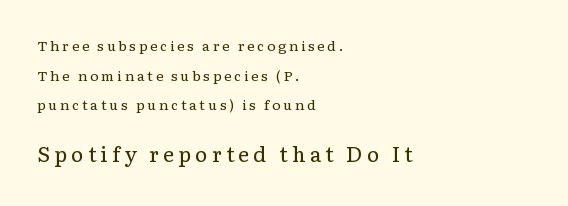
The rendering anchors every line to the left-hand side. Here the second block reads like a headline and the first like body copy. You could only call the tracking loose — the letters float apart. Letters have the restrained weight of plain body copy at most. Check the space under the baseline: it is left empty. Compared with typical paragraphs, the rows here are farther apart.
